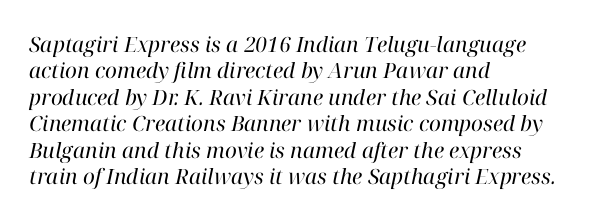
If you drew a ruler down the left edge, every line would touch it. Underlining? Definitely not there. The space between consecutive lines is moderate. The font's italic variant was chosen for this text.
